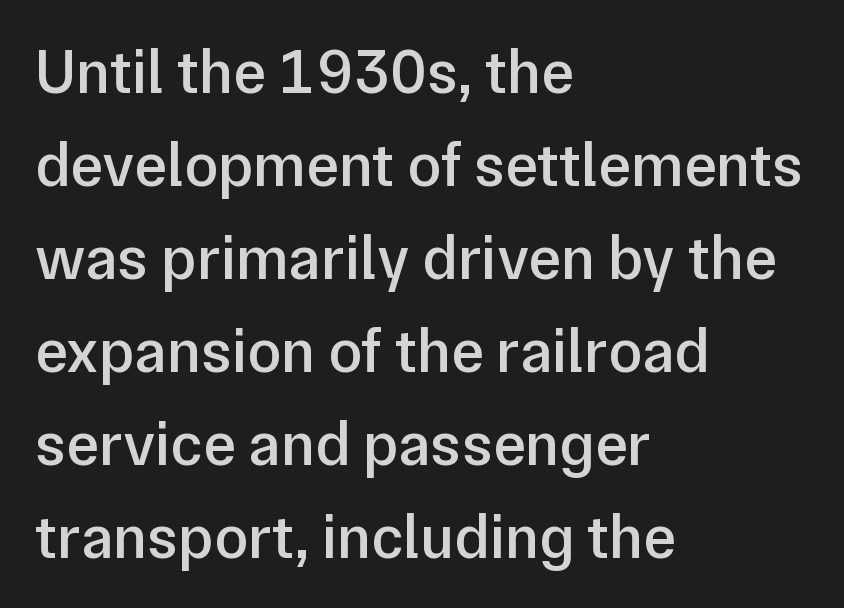
The image shows 62 px semibold sans-serif type, upright; set left-aligned, normal line spacing (1.5x), normal letter spacing, not underlined; low stroke contrast and a medium x-height.
